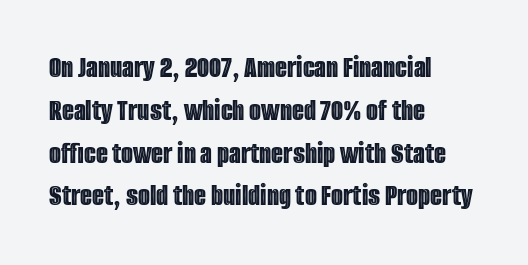
Vertical strokes here are truly vertical. These lines are set flush left with a ragged right edge. Descenders hang freely into open space. The horizontal fit of the characters is conventional and even. Do the characters align in a grid? No, the font is proportional.
